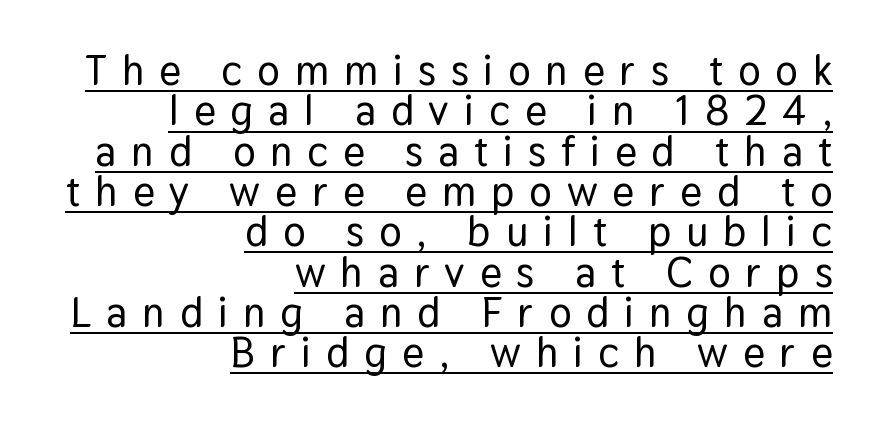
How are the letters spaced? Widely, with obvious added tracking. Vertical strokes here are truly vertical. The lines in this sample share a right terminus and differ only in where they begin. What's the leading like? Squeezed, with rows nearly overlapping. Has an underline been added? It has.
